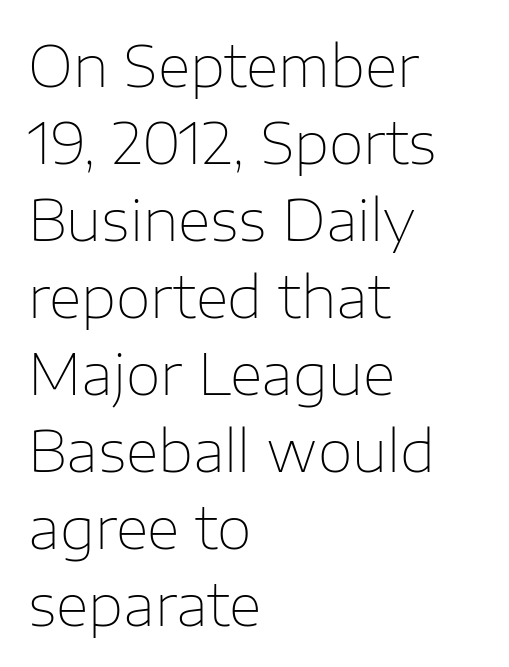
Q: Is the text bold? A: No.
Q: Is the text italic (slanted)? A: No, it is upright.
Q: Is the typeface a serif or a sans-serif typeface? A: Sans-serif.
Q: Is the text underlined? A: No.
Q: How is the paragraph aligned? A: Left-aligned.
Q: Is the spacing between letters normal or unusually wide? A: Normal.
Q: Is the spacing between lines tight, normal or loose? A: Normal.
Q: Width (condensed, normal, or wide)? A: Normal.
Q: Stroke contrast? A: Low.
Q: x-height? A: Medium.
Q: Monospaced? A: No.
